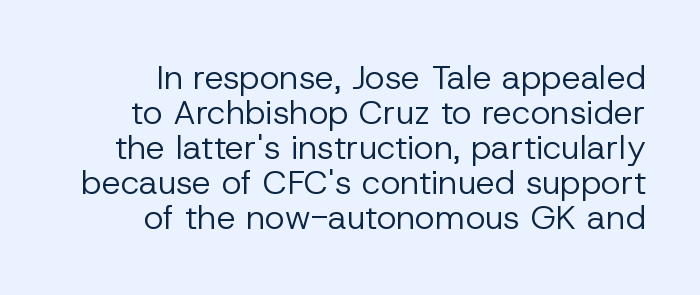
Q: Is the text bold? A: No.
Q: Is the text italic (slanted)? A: No, it is upright.
Q: Is the typeface a serif or a sans-serif typeface? A: Sans-serif.
Q: Is the text underlined? A: No.
Q: How is the paragraph aligned? A: Right-aligned.
Q: Is the spacing between letters normal or unusually wide? A: Normal.
Q: Is the spacing between lines tight, normal or loose? A: Tight.
Q: Width (condensed, normal, or wide)? A: Normal.
Q: Stroke contrast? A: Low.
Q: x-height? A: Medium.
Q: Monospaced? A: No.
